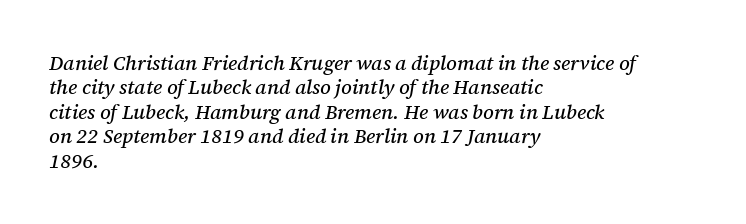
The image shows 20 px text type, italic (leaning right); set left-aligned, line spacing 1.22x, normal letter spacing, not underlined.
